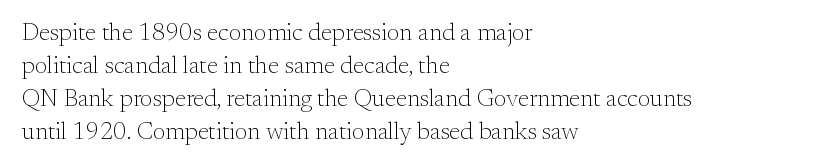
These lines stack with their left ends in a neat column. Letters rest on an invisible, unmarked baseline. The lines sit at an ordinary, default distance from one another. The type sits square on the baseline with zero lean. No letter is thick-stroked: the sample isn't bold. Default kerning and tracking; the words read as compact shapes.
